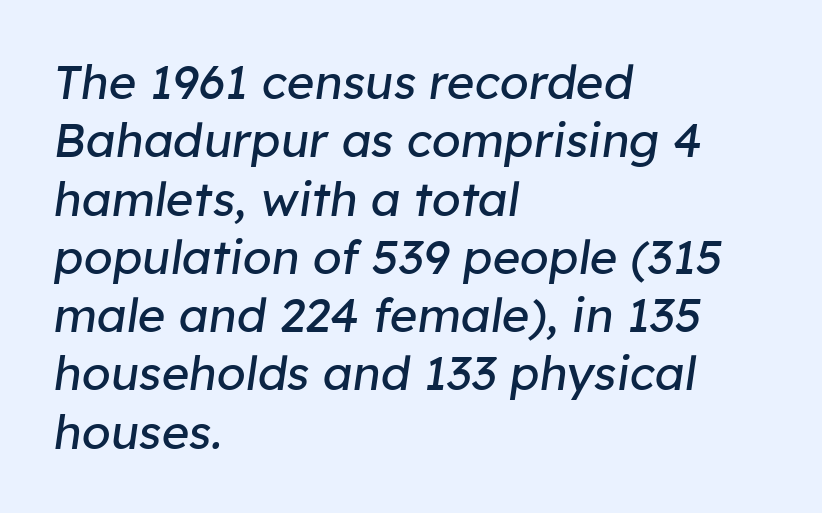
This sample has the flowing, uneven cadence of proportional lettering. The rendering keeps characters at their native spacing. The typesetting does not lean heavy: it is not bold. The string is rendered with underlining switched off.
